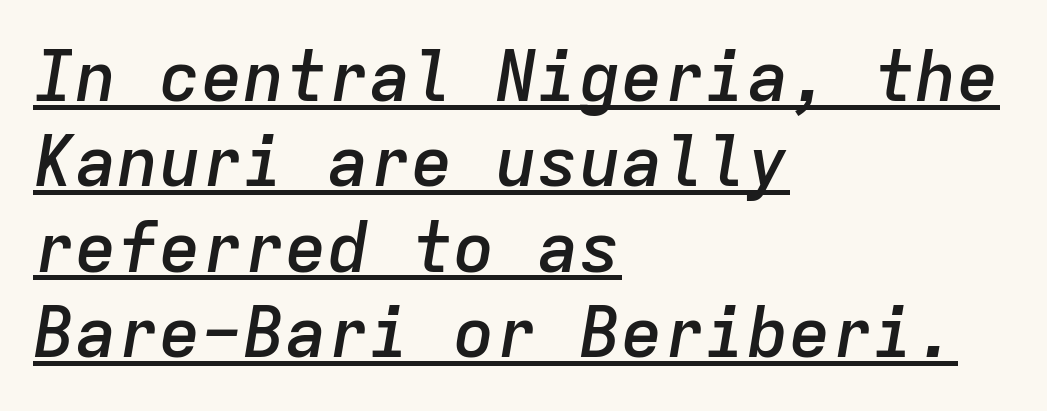
{"italic": "yes", "lean": "right", "slant_degrees": 9, "bold": "semi", "weight": "semibold", "width": "normal", "stroke_contrast": "low", "x_height": "medium", "monospaced": "yes", "underline": "yes", "align": "left", "line_spacing_ratio": 1.22, "letter_spacing": "normal", "letter_spacing_em": 0.0, "glyph_px": 70}
